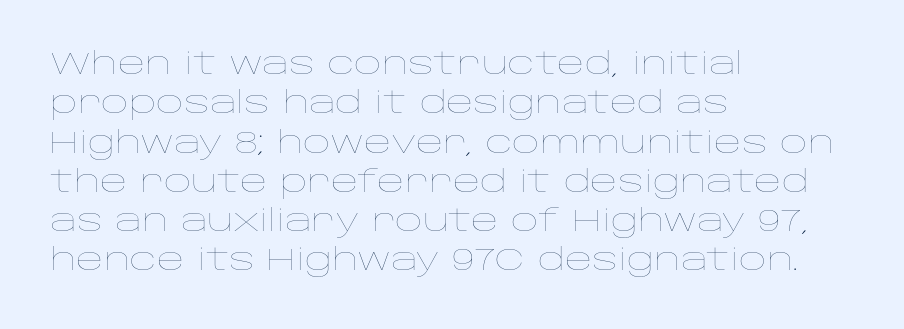
Q: Is the text bold? A: No.
Q: Is the text italic (slanted)? A: No, it is upright.
Q: Is the text underlined? A: No.
Q: How is the paragraph aligned? A: Left-aligned.
Q: Is the spacing between letters normal or unusually wide? A: Normal.
Q: Is the spacing between lines tight, normal or loose? A: Normal.
Q: Width (condensed, normal, or wide)? A: Wide.
Q: Stroke contrast? A: Low.
Q: x-height? A: Large.
Q: Monospaced? A: No.
